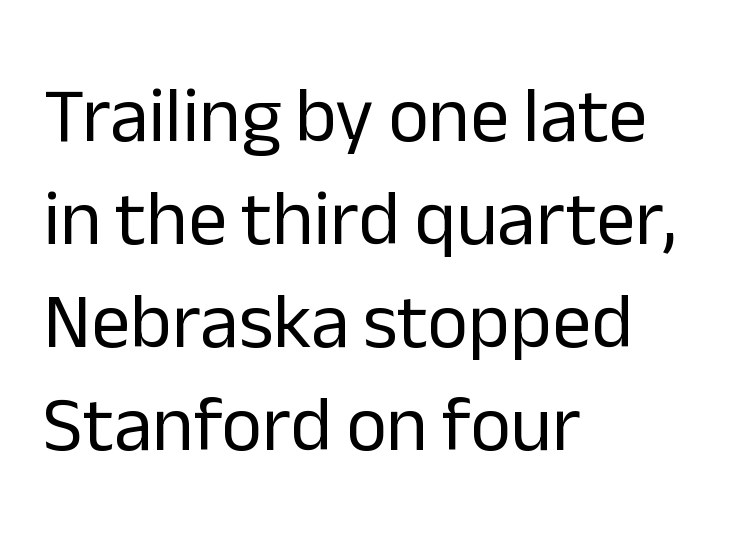
The image shows 78 px regular-weight sans-serif type, upright; set left-aligned, normal line spacing (1.32x), normal letter spacing, not underlined; low stroke contrast and a medium x-height.
